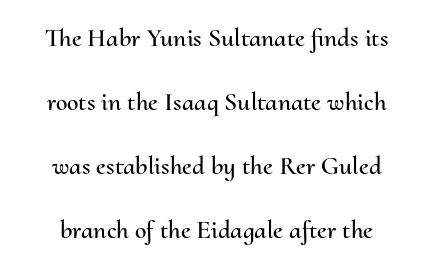
Letter spacing: default. Both edges are ragged and mirror each other, which tells us the setting is centered. No italicization has been applied; the sample stays upright. Is there much room between lines? Yes — plenty of vertical air separates them. The space beneath each line is pristine and unruled.
